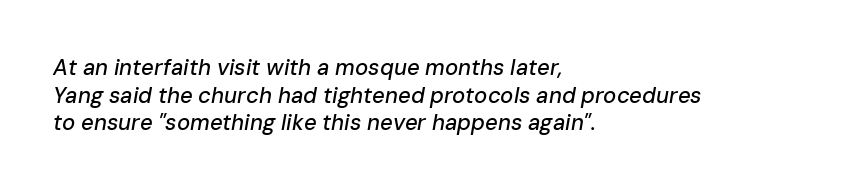
Q: Is the text italic (slanted)? A: Yes, it leans right by about 10 degrees.
Q: Is the text underlined? A: No.
Q: How is the paragraph aligned? A: Left-aligned.
Q: Is the spacing between letters normal or unusually wide? A: Normal.
Q: Is the spacing between lines tight, normal or loose? A: Normal.
